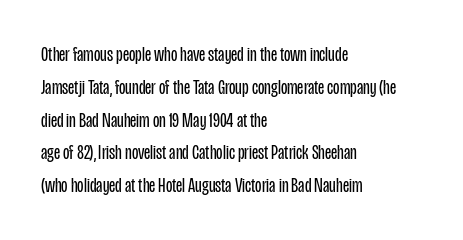
Upright lettering throughout. The rows are spaced the way most documents space them. These lines stack with their left ends in a neat column. The space beneath each line is pristine and unruled. This sample uses plain, unmodified letter spacing. Stem width sits at or under what a default text font uses.
